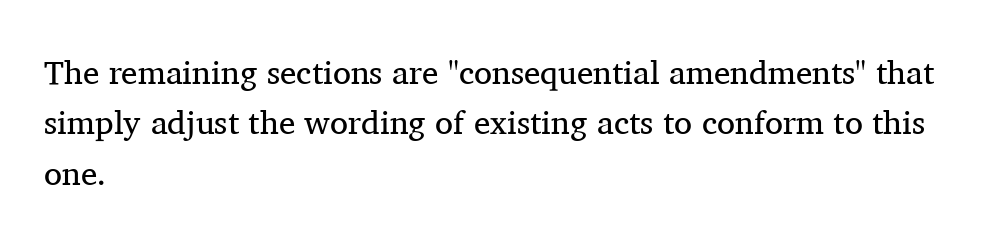
Q: Is the text bold? A: No.
Q: Is the text italic (slanted)? A: No, it is upright.
Q: Is the typeface a serif or a sans-serif typeface? A: Serif.
Q: Is the text underlined? A: No.
Q: How is the paragraph aligned? A: Left-aligned.
Q: Is the spacing between letters normal or unusually wide? A: Normal.
Q: Is the spacing between lines tight, normal or loose? A: Normal.
Q: Width (condensed, normal, or wide)? A: Normal.
Q: Stroke contrast? A: Medium.
Q: x-height? A: Medium.
Q: Monospaced? A: No.
